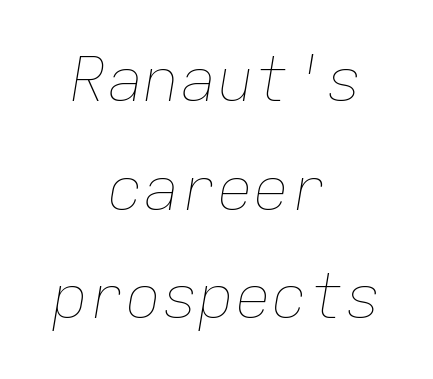
The image shows 61 px thin type, italic (leaning right), monospaced; set centered, line spacing 1.78x, normal letter spacing, not underlined; low stroke contrast and a medium x-height.
